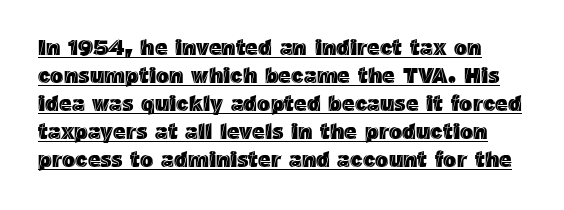
This is the regular roman posture of the typeface. In terms of leading, this rendering sits right in the middle. Students, observe the line beneath the letters — that is underlining. The line texture is even and compact thanks to regular tracking.
